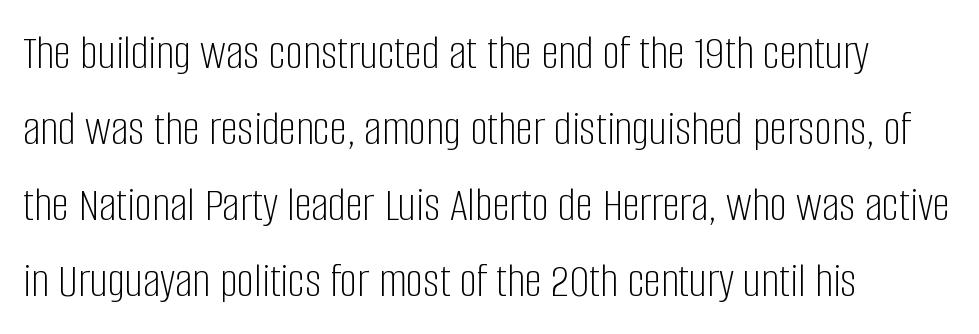
{"serif": "no", "italic": "no", "bold": "no", "weight": "light", "width": "condensed", "stroke_contrast": "low", "x_height": "large", "monospaced": "no", "underline": "no", "align": "left", "line_spacing": "normal", "line_spacing_ratio": 1.55, "letter_spacing": "normal", "letter_spacing_em": 0.0, "glyph_px": 49}
